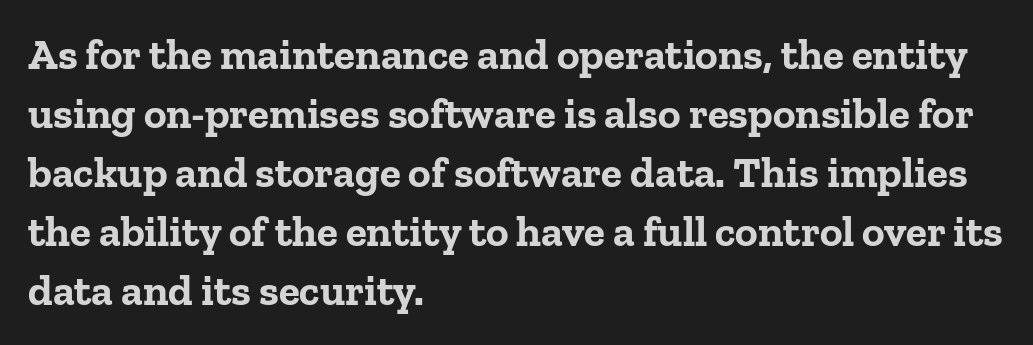
{"serif": "yes", "italic": "no", "bold": "yes", "weight": "bold", "width": "normal", "stroke_contrast": "low", "x_height": "medium", "monospaced": "no", "underline": "no", "align": "left", "line_spacing": "normal", "line_spacing_ratio": 1.37, "letter_spacing": "normal", "letter_spacing_em": 0.0, "glyph_px": 43}
